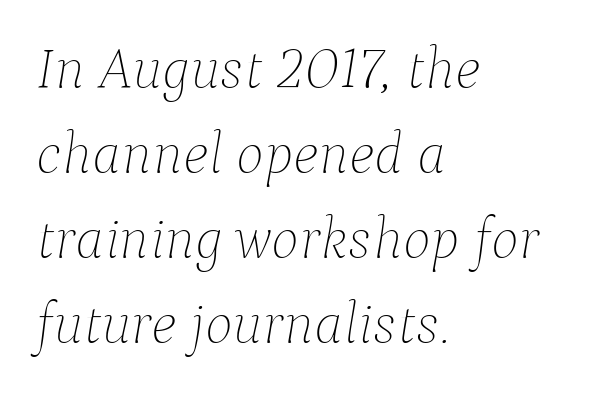
Q: Is the text bold? A: No.
Q: Is the text italic (slanted)? A: Yes, it leans right by about 9 degrees.
Q: Is the text underlined? A: No.
Q: How is the paragraph aligned? A: Left-aligned.
Q: Is the spacing between letters normal or unusually wide? A: Normal.
Q: Is the spacing between lines tight, normal or loose? A: Normal.
Q: Width (condensed, normal, or wide)? A: Normal.
Q: Stroke contrast? A: Low.
Q: x-height? A: Medium.
Q: Monospaced? A: No.
